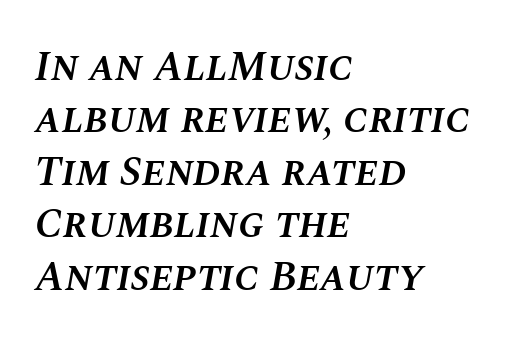
{"italic": "yes", "lean": "right", "slant_degrees": 10, "bold": "semi", "weight": "semibold", "width": "normal", "stroke_contrast": "medium", "x_height": "large", "monospaced": "no", "underline": "no", "align": "left", "line_spacing": "normal", "line_spacing_ratio": 1.25, "letter_spacing": "normal", "letter_spacing_em": 0.0, "glyph_px": 42}
